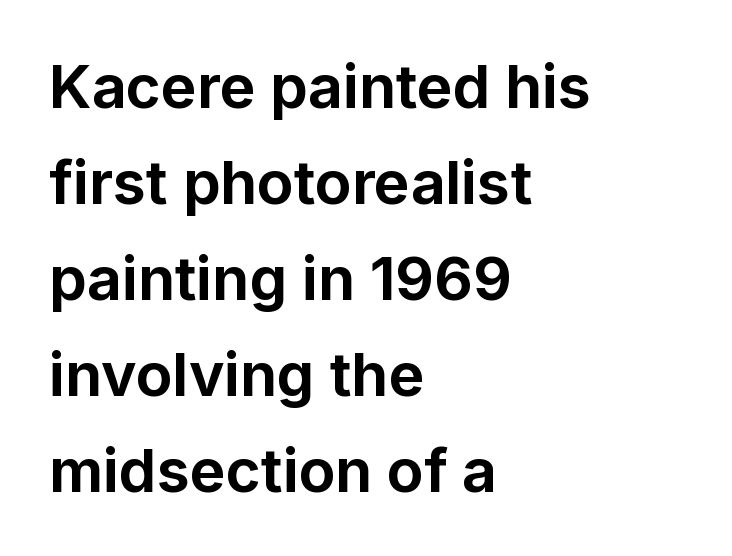
Tracking here is standard; glyphs follow each other at the usual distance. Font category for this specimen: sans-serif. These lines are rendered in a variable-pitch font. This is heavy type, rendered in bold.
